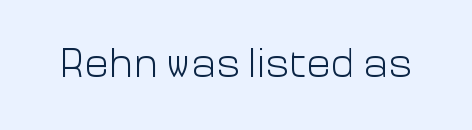
The image shows 41 px light sans-serif type, upright; set normal letter spacing, not underlined; low stroke contrast and a medium x-height.
